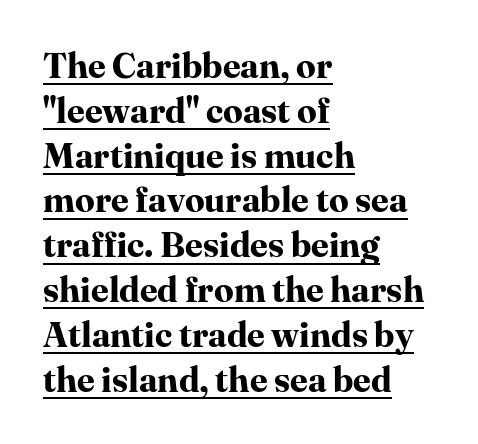
The image shows 35 px bold serif type, upright; set left-aligned, normal line spacing (1.28x), normal letter spacing, underlined; high stroke contrast and a medium x-height.
